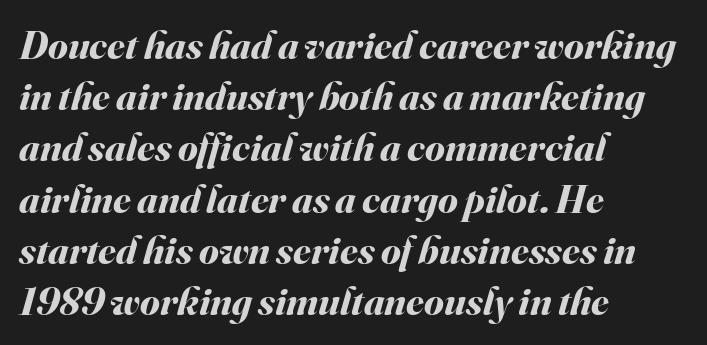
Looking at the ascenders, they clearly lean. These lines are rendered in a variable-pitch font. Just letters on the line, the space beneath them empty. Between one letter and the next there's only the usual sliver of space. Typographic density is high because the face is bold.
